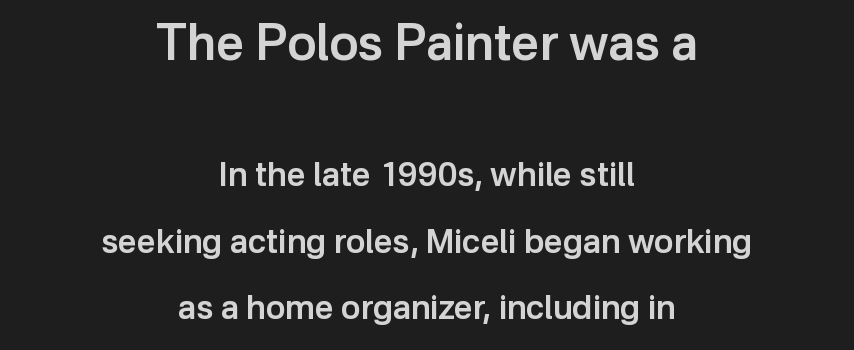
{"serif": "no", "italic": "no", "bold": "semi", "weight": "semibold", "width": "normal", "stroke_contrast": "low", "x_height": "medium", "monospaced": "no", "underline": "no", "align": "center", "line_spacing": "loose", "line_spacing_ratio": 2.02, "letter_spacing": "normal", "letter_spacing_em": 0.0, "larger_block": "first", "size_ratio": 1.48, "glyph_px": 49}
